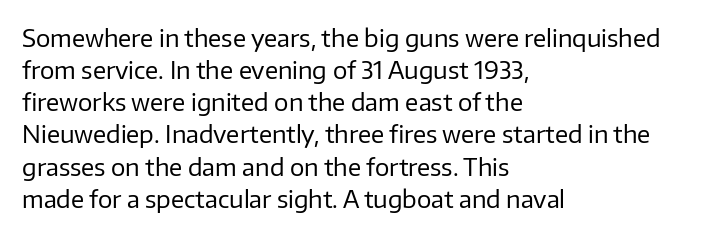
The strip under each line holds only bare page. You could call the tracking neutral — neither tight nor loose. Where is the straight margin? On the left. Upright lettering throughout. The weight tops out at a normal text grade.
